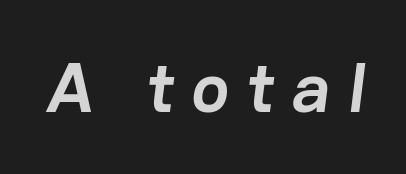
{"serif": "no", "bold": "yes", "weight": "semibold", "width": "normal", "stroke_contrast": "low", "x_height": "medium", "monospaced": "no", "underline": "no", "letter_spacing": "wide", "letter_spacing_em": 0.25, "glyph_px": 71}
